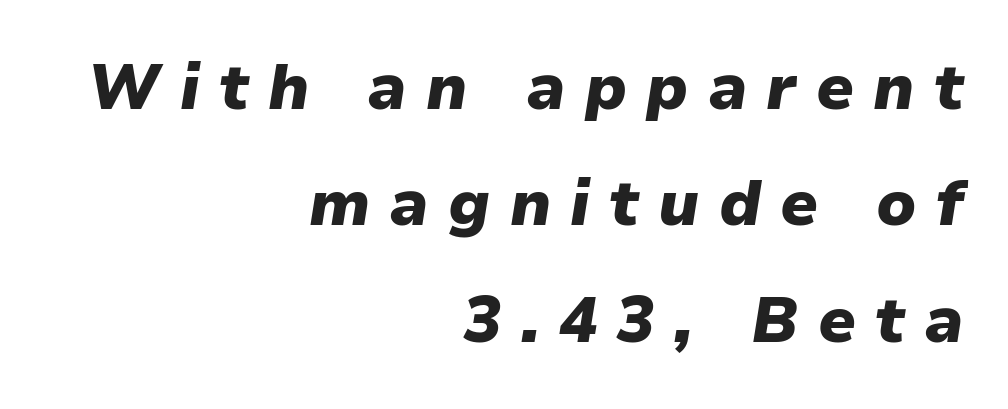
{"italic": "yes", "lean": "right", "slant_degrees": 9, "bold": "yes", "weight": "heavy", "width": "normal", "stroke_contrast": "low", "x_height": "medium", "monospaced": "no", "underline": "no", "align": "right", "line_spacing_ratio": 1.82, "letter_spacing": "wide", "letter_spacing_em": 0.3, "glyph_px": 64}
